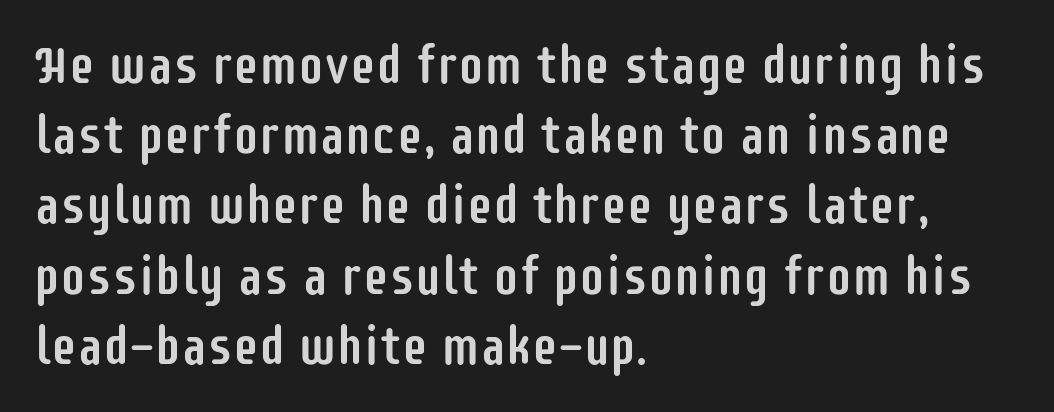
The image shows 52 px condensed sans-serif type, upright; set left-aligned, normal line spacing (1.35x), normal letter spacing, not underlined; low stroke contrast and a large x-height.
